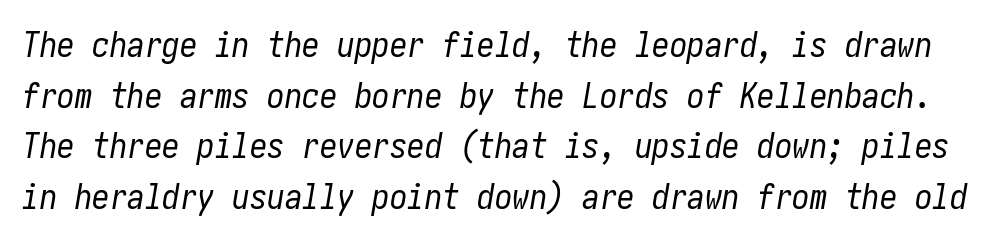
This is oblique type, the kind used for emphasis or titles. The letters look calm and open, with moderate or lighter stems. Decoration check: the copy has no underline. Regarding leading, the lines here are spaced in the standard way.
